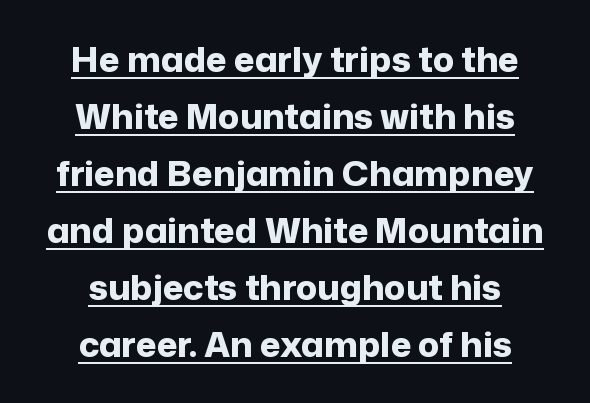
{"serif": "no", "italic": "no", "bold": "yes", "weight": "bold", "width": "normal", "stroke_contrast": "low", "x_height": "medium", "monospaced": "no", "underline": "yes", "align": "center", "line_spacing": "normal", "line_spacing_ratio": 1.63, "letter_spacing": "normal", "letter_spacing_em": 0.0, "glyph_px": 35}
